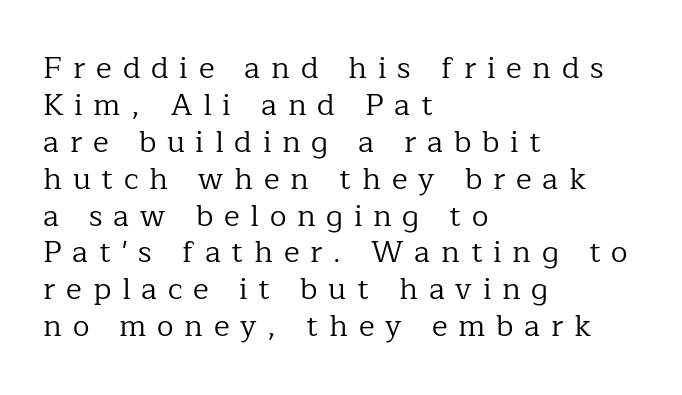
A typesetter would mark this as roman, not italic. Caption: face not bold, strokes unweighted. Just letters on the line, the space beneath them empty. The letters advance in unequal steps, a hallmark of proportional type. Stroke terminals: seriffed. The rendering inserts visible extra space after every character.
